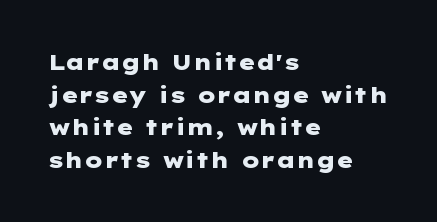
{"italic": "no", "bold": "yes", "underline": "no", "align": "left", "line_spacing": "normal", "line_spacing_ratio": 1.48, "letter_spacing": "normal", "letter_spacing_em": 0.0, "glyph_px": 22}
